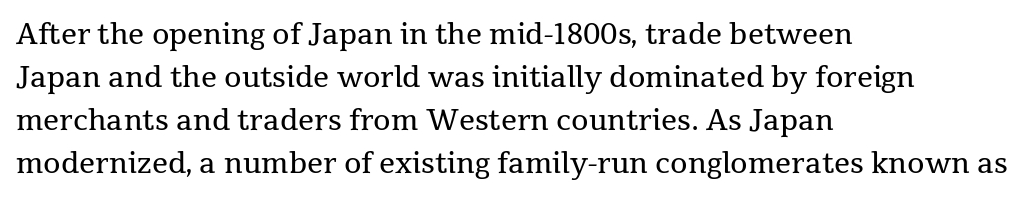
{"serif": "yes", "italic": "no", "bold": "no", "weight": "regular", "width": "normal", "stroke_contrast": "medium", "x_height": "medium", "monospaced": "no", "underline": "no", "align": "left", "line_spacing": "normal", "line_spacing_ratio": 1.54, "letter_spacing": "normal", "letter_spacing_em": 0.0, "glyph_px": 28}
